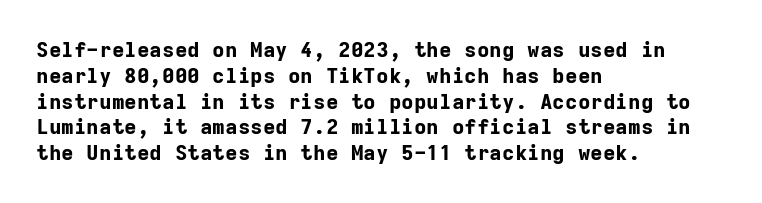
The letters stand upright; this is a roman face. Every row of glyphs begins at an identical x-position on the left. Between one letter and the next there's only the usual sliver of space. Caption: bold face, heavy strokes.
